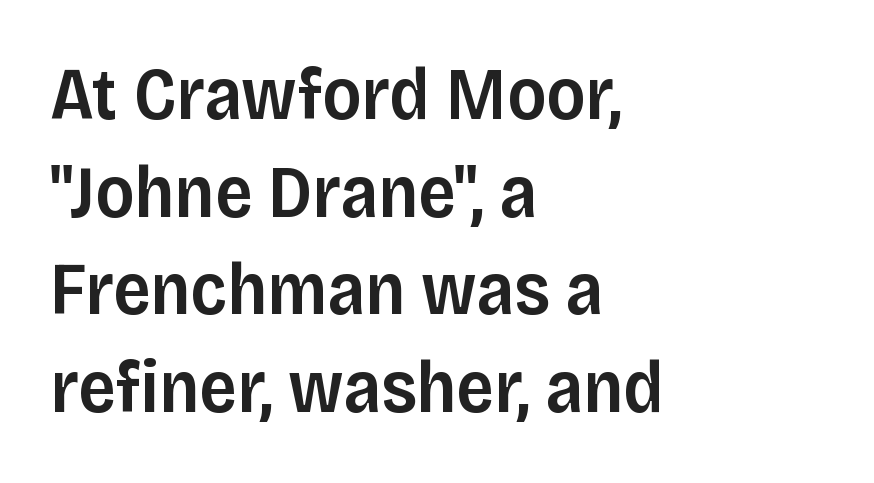
The image shows 74 px semibold sans-serif type, upright; set left-aligned, normal line spacing (1.32x), normal letter spacing, not underlined; low stroke contrast and a large x-height.
